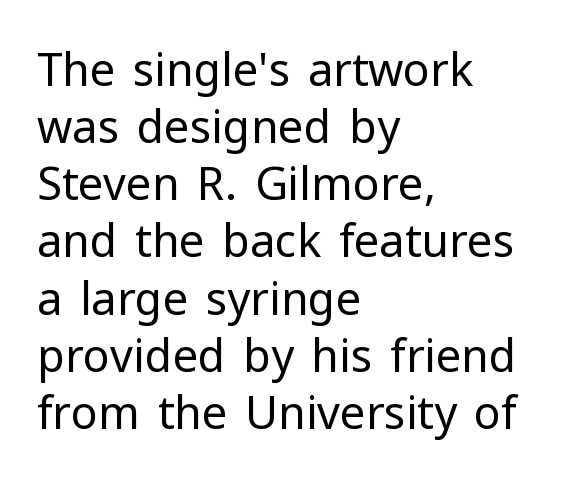
The image shows 45 px regular-weight sans-serif type, upright; set left-aligned, normal line spacing (1.27x), normal letter spacing, not underlined; low stroke contrast and a medium x-height.
